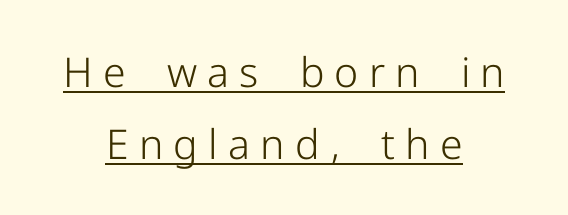
{"serif": "no", "italic": "no", "bold": "no", "weight": "light", "width": "normal", "stroke_contrast": "low", "x_height": "medium", "monospaced": "no", "underline": "yes", "align": "center", "line_spacing_ratio": 1.75, "letter_spacing": "wide", "letter_spacing_em": 0.25, "glyph_px": 41}
